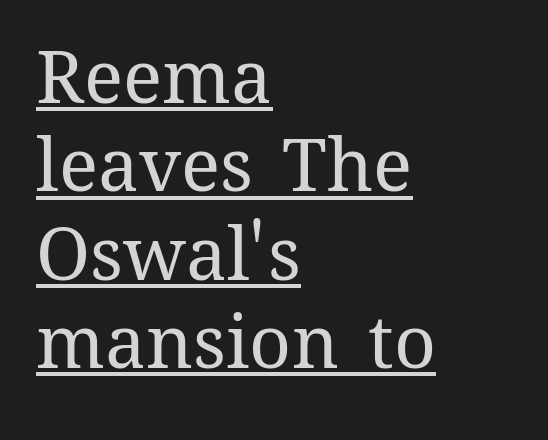
The image shows 73 px regular-weight type, upright; set left-aligned, line spacing 1.21x, normal letter spacing, underlined; medium stroke contrast and a medium x-height.
